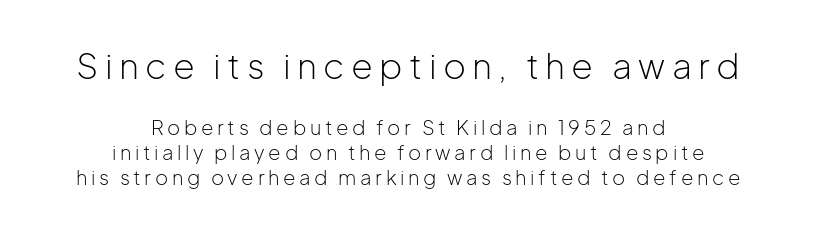
The image shows 35 px light sans-serif type, upright; set centered, normal line spacing (1.25x), not underlined; the first (top) block is 1.75x larger; low stroke contrast and a medium x-height.
